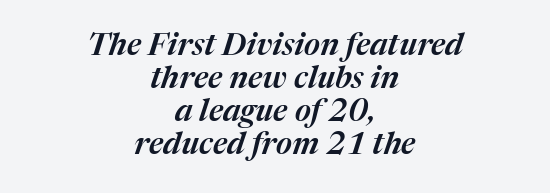
Q: Is the text italic (slanted)? A: Yes, it leans right by about 17 degrees.
Q: Is the text underlined? A: No.
Q: How is the paragraph aligned? A: Centered.
Q: Is the spacing between letters normal or unusually wide? A: Normal.
Q: Is the spacing between lines tight, normal or loose? A: Tight.
Q: Width (condensed, normal, or wide)? A: Normal.
Q: Stroke contrast? A: Medium.
Q: x-height? A: Medium.
Q: Monospaced? A: No.
